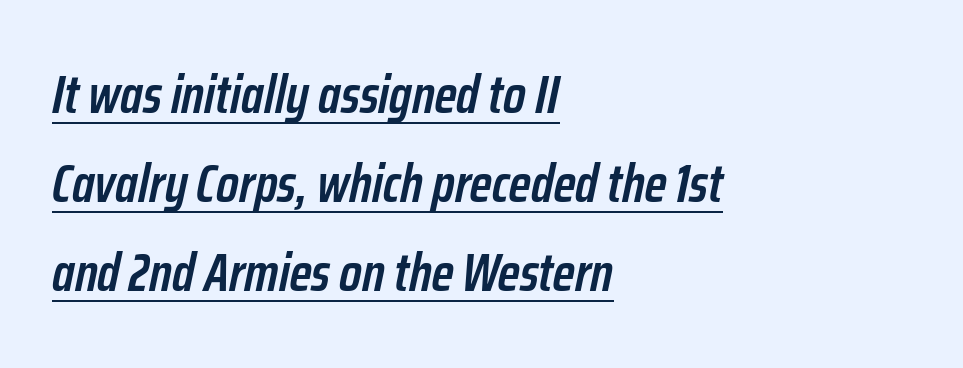
The image shows 53 px semibold, condensed type, italic (leaning right); set left-aligned, normal line spacing (1.68x), normal letter spacing, underlined; low stroke contrast and a medium x-height.
